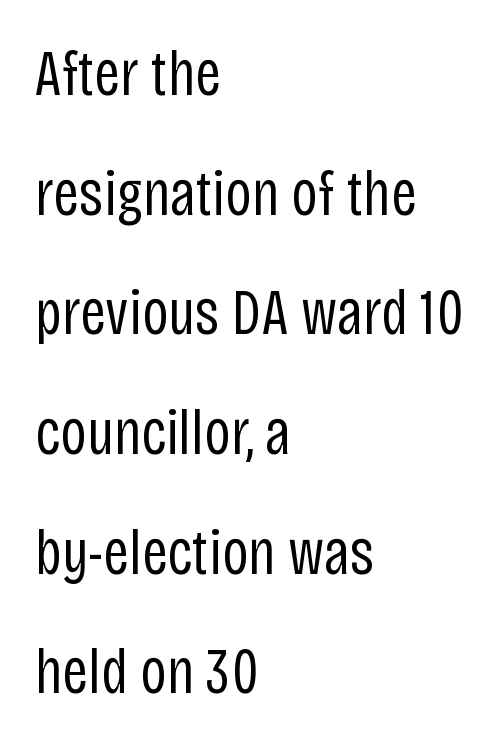
The face looks like a standard text weight, possibly lighter. Unlike italic type, these characters show no tilt at all. Which margin do the lines hug? The left one — the right edge is uneven. These lines are rendered in a variable-pitch font. A bare baseline throughout the passage. Compared with typical body copy, the letter spacing here is the same.
